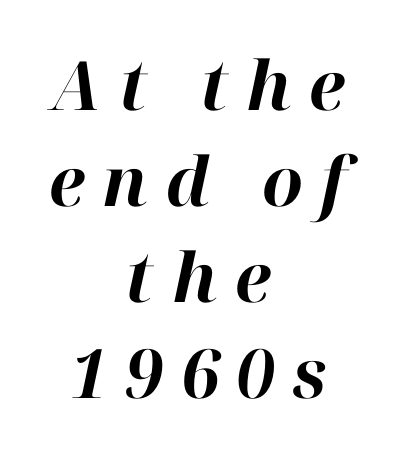
{"italic": "yes", "lean": "right", "slant_degrees": 12, "bold": "yes", "weight": "bold", "width": "normal", "stroke_contrast": "high", "x_height": "medium", "monospaced": "no", "underline": "no", "align": "center", "line_spacing": "normal", "line_spacing_ratio": 1.41, "letter_spacing": "wide", "letter_spacing_em": 0.26, "glyph_px": 68}
